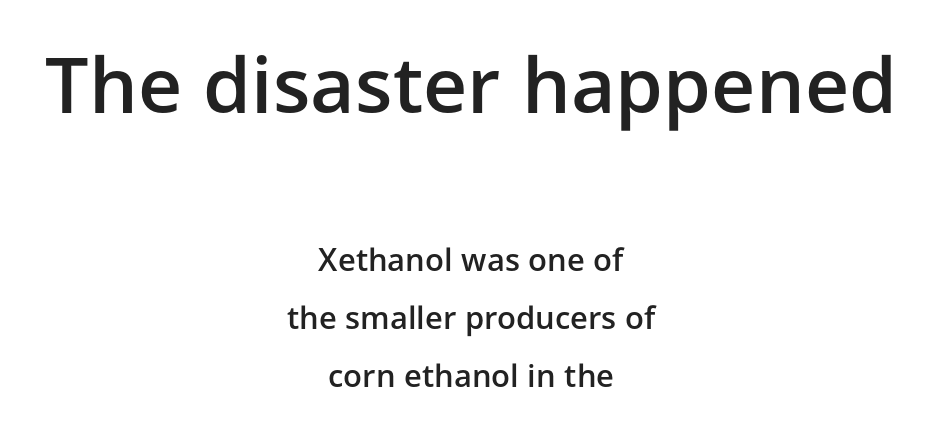
The image shows 77 px semibold sans-serif type, upright; set centered, line spacing 1.87x, normal letter spacing, not underlined; the first (top) block is 2.48x larger; low stroke contrast and a medium x-height.
